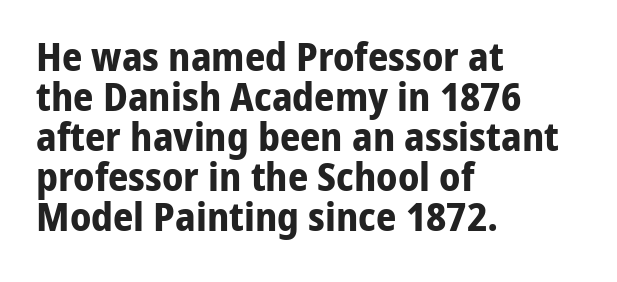
The image shows 40 px bold sans-serif type, upright; set left-aligned, tight line spacing (1.0x), normal letter spacing, not underlined; low stroke contrast and a medium x-height.
